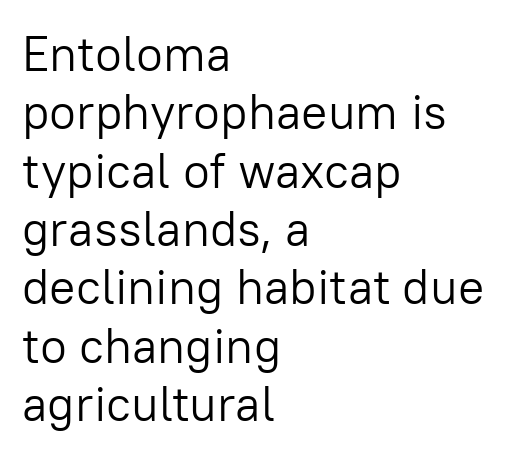
Q: Is the text bold? A: No.
Q: Is the text italic (slanted)? A: No, it is upright.
Q: Is the typeface a serif or a sans-serif typeface? A: Sans-serif.
Q: Is the text underlined? A: No.
Q: How is the paragraph aligned? A: Left-aligned.
Q: Is the spacing between letters normal or unusually wide? A: Normal.
Q: Width (condensed, normal, or wide)? A: Normal.
Q: Stroke contrast? A: Low.
Q: x-height? A: Medium.
Q: Monospaced? A: No.
